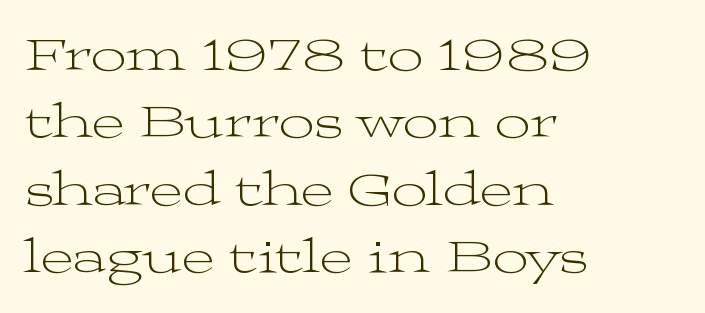
The image shows 50 px light, wide serif type, upright; set left-aligned, normal line spacing (1.35x), normal letter spacing, not underlined; medium stroke contrast and a medium x-height.
